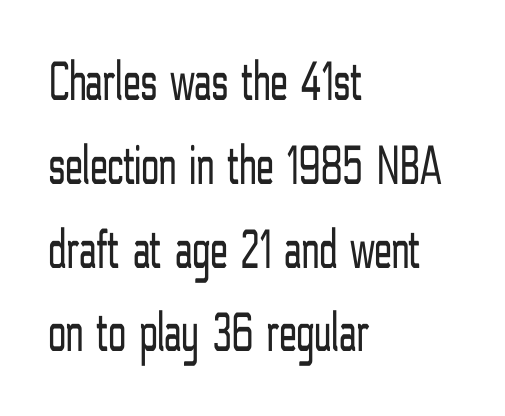
Descender tails drop into unmarked territory. This is roman type, the default non-slanted kind. No feet cap the strokes, marking this as sans-serif type. Teacher's note: observe the even left margin — that is flush-left alignment. The horizontal fit of the characters is conventional and even.
